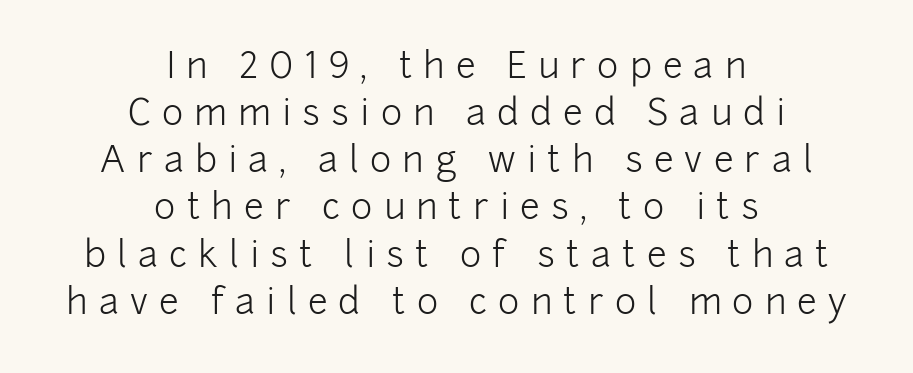
Q: Is the text bold? A: No.
Q: Is the text italic (slanted)? A: No, it is upright.
Q: Is the typeface a serif or a sans-serif typeface? A: Sans-serif.
Q: Is the text underlined? A: No.
Q: How is the paragraph aligned? A: Centered.
Q: Is the spacing between letters normal or unusually wide? A: Unusually wide.
Q: Is the spacing between lines tight, normal or loose? A: Normal.
Q: Width (condensed, normal, or wide)? A: Normal.
Q: Stroke contrast? A: Low.
Q: x-height? A: Medium.
Q: Monospaced? A: No.
